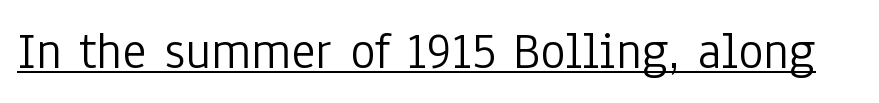
Does the lettering tilt? It doesn't — this is upright. The rendering shows plain stroke endings on the letterforms — a sans-serif design. Each letter keeps its own natural width here, so spacing adapts to shape. The weight would be labelled regular, book, light, or lighter still. The passage shown has conventional tracking throughout.
